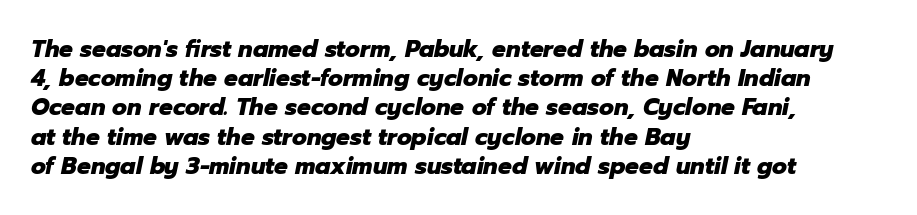
The image shows 23 px bold type, italic (leaning right); set left-aligned, normal line spacing (1.27x), normal letter spacing, not underlined.
